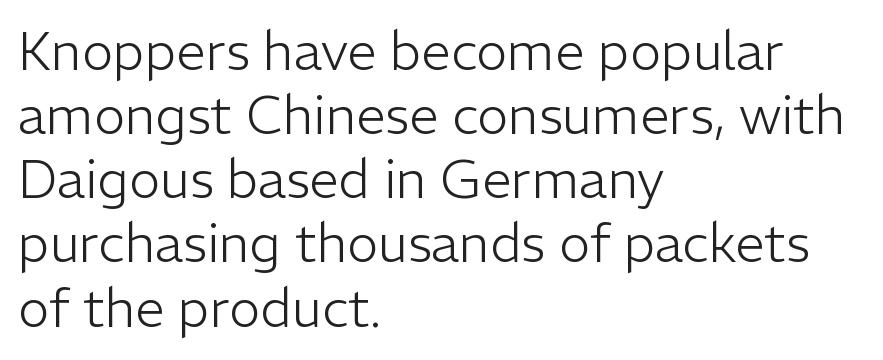
{"serif": "no", "italic": "no", "bold": "no", "weight": "light", "width": "normal", "stroke_contrast": "low", "x_height": "medium", "monospaced": "no", "underline": "no", "align": "left", "line_spacing_ratio": 1.21, "letter_spacing": "normal", "letter_spacing_em": 0.0, "glyph_px": 53}
